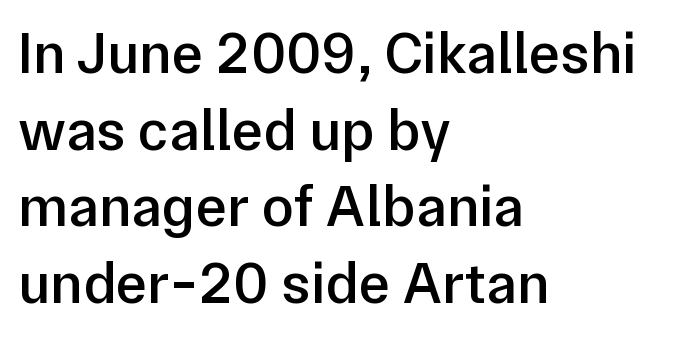
Q: Is the text bold? A: Semi-bold.
Q: Is the text italic (slanted)? A: No, it is upright.
Q: Is the typeface a serif or a sans-serif typeface? A: Sans-serif.
Q: Is the text underlined? A: No.
Q: How is the paragraph aligned? A: Left-aligned.
Q: Is the spacing between letters normal or unusually wide? A: Normal.
Q: Is the spacing between lines tight, normal or loose? A: Normal.
Q: Width (condensed, normal, or wide)? A: Normal.
Q: Stroke contrast? A: Low.
Q: x-height? A: Medium.
Q: Monospaced? A: No.
